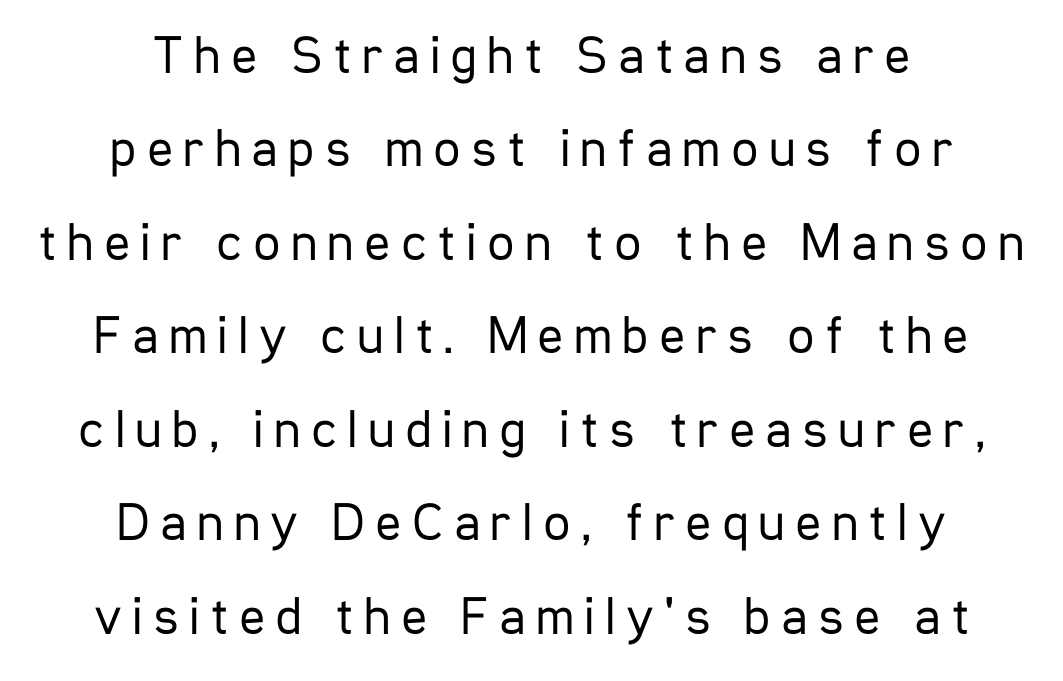
{"serif": "no", "italic": "no", "bold": "no", "weight": "regular", "width": "condensed", "stroke_contrast": "low", "x_height": "medium", "monospaced": "no", "underline": "no", "align": "center", "line_spacing_ratio": 1.73, "glyph_px": 54}
